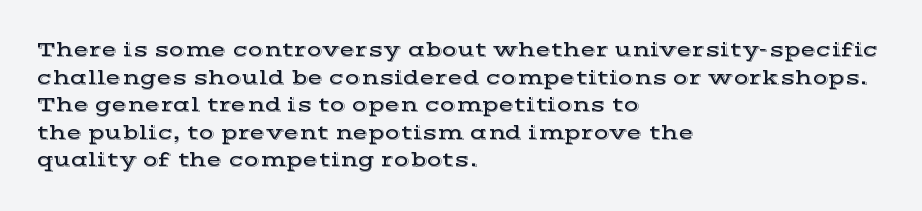
The block of text has a typical density, with ordinary space between rows. The letters stand straight up with perfectly vertical stems. Line starts are locked; line ends wander. Between one letter and the next there's only the usual sliver of space. Type without underlining.
